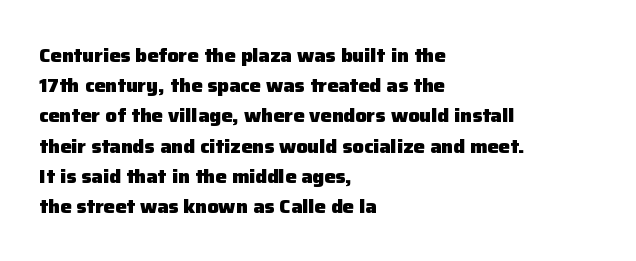
{"italic": "no", "bold": "yes", "underline": "no", "align": "left", "line_spacing": "normal", "line_spacing_ratio": 1.51, "letter_spacing": "normal", "letter_spacing_em": 0.0, "glyph_px": 20}
